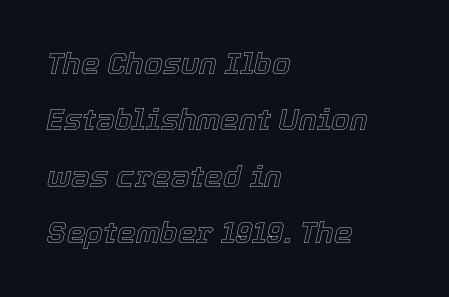
Underlining? Definitely not there. Is this a fixed-width face? No — the glyphs have proportional, varying widths. These lines keep a tight, regular rhythm from letter to letter. Casual observation: everything's shoved over to the left. Tall strokes in this sample are angled rather than plumb.
